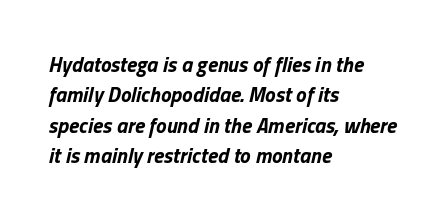
The image shows 21 px bold type, italic (leaning right); set left-aligned, normal line spacing (1.45x), normal letter spacing, not underlined.
